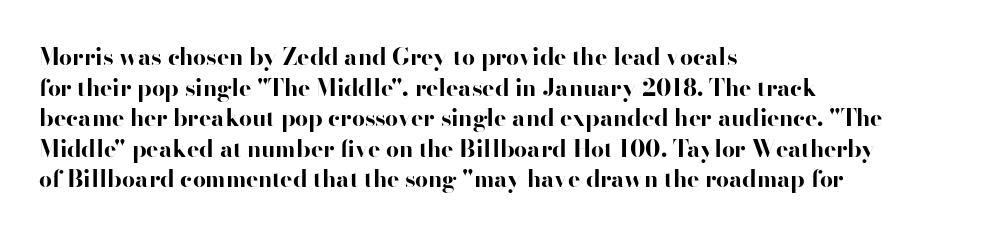
The image shows 23 px bold type, upright; set left-aligned, normal line spacing (1.33x), normal letter spacing, not underlined.
